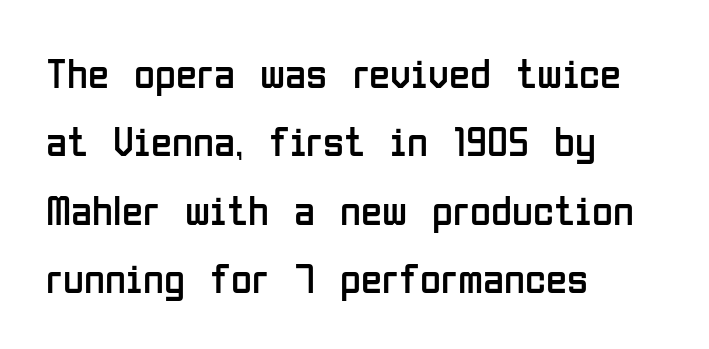
Q: Is the text bold? A: No.
Q: Is the text italic (slanted)? A: No, it is upright.
Q: Is the typeface a serif or a sans-serif typeface? A: Sans-serif.
Q: Is the text underlined? A: No.
Q: How is the paragraph aligned? A: Left-aligned.
Q: Is the spacing between letters normal or unusually wide? A: Normal.
Q: Is the spacing between lines tight, normal or loose? A: Normal.
Q: Width (condensed, normal, or wide)? A: Condensed.
Q: Stroke contrast? A: Low.
Q: x-height? A: Medium.
Q: Monospaced? A: No.
